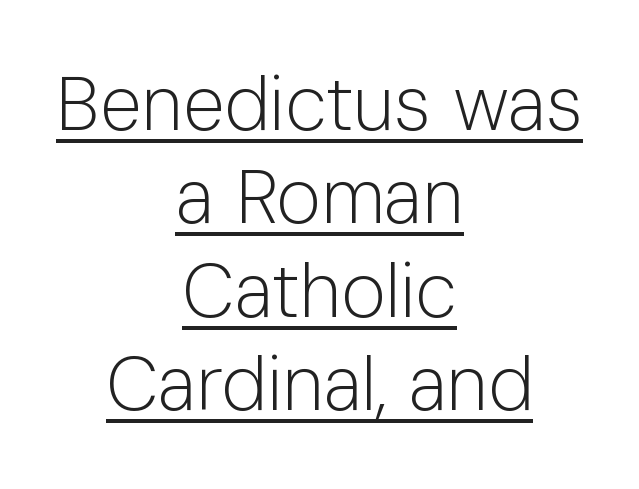
The image shows 76 px light sans-serif type, upright; set centered, line spacing 1.23x, normal letter spacing, underlined; low stroke contrast and a medium x-height.
